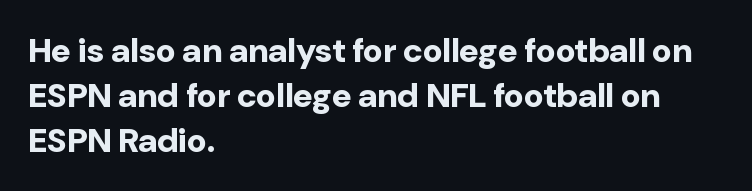
The image shows 34 px bold sans-serif type, upright; set left-aligned, normal line spacing (1.32x), normal letter spacing, not underlined; low stroke contrast and a medium x-height.
